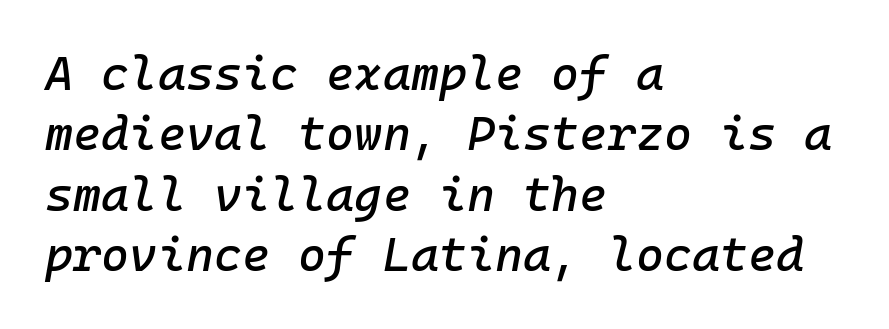
The image shows 48 px text type, italic (leaning right), monospaced; set left-aligned, normal line spacing (1.26x), normal letter spacing, not underlined; low stroke contrast and a medium x-height.
